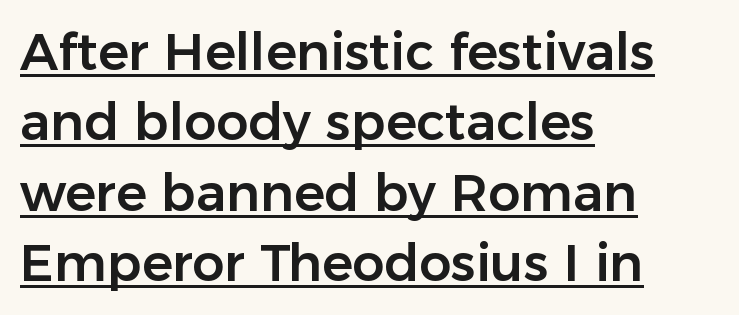
Here the designer chose a conventional face with non-uniform glyph widths. Check the space under the baseline: a stroke is drawn there. A typesetter would call this zero additional tracking. Letterform terminals end flat and unadorned throughout the passage. These lines sit exactly where default settings would place them.
